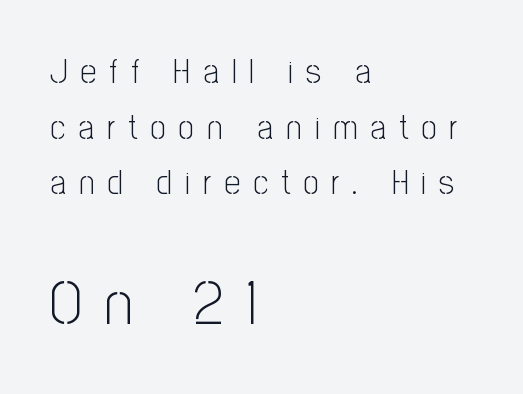
A typesetter would call this proportional, since set widths differ per character. The following chunk of copy outweighs the initial chunk in type size. Is the letter spacing exaggerated? Yes — the characters are pushed far apart. To sum up the face: it is a sans, with no serifs. The specimen reads as upright at a glance.
